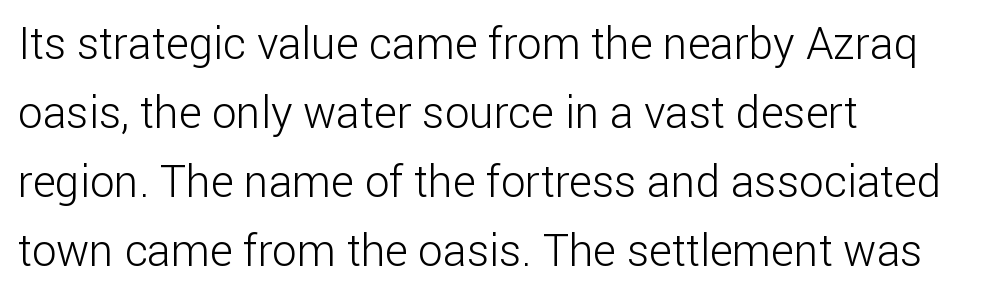
The image shows 44 px light sans-serif type, upright; set left-aligned, normal line spacing (1.57x), normal letter spacing, not underlined; low stroke contrast and a medium x-height.
